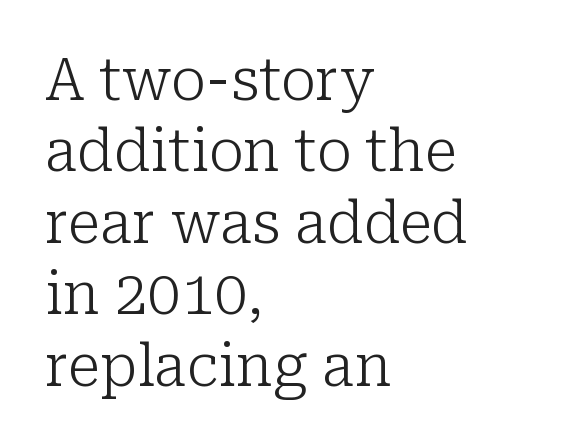
{"serif": "yes", "italic": "no", "bold": "no", "weight": "light", "width": "normal", "stroke_contrast": "low", "x_height": "medium", "monospaced": "no", "underline": "no", "align": "left", "line_spacing_ratio": 1.21, "letter_spacing": "normal", "letter_spacing_em": 0.0, "glyph_px": 59}
